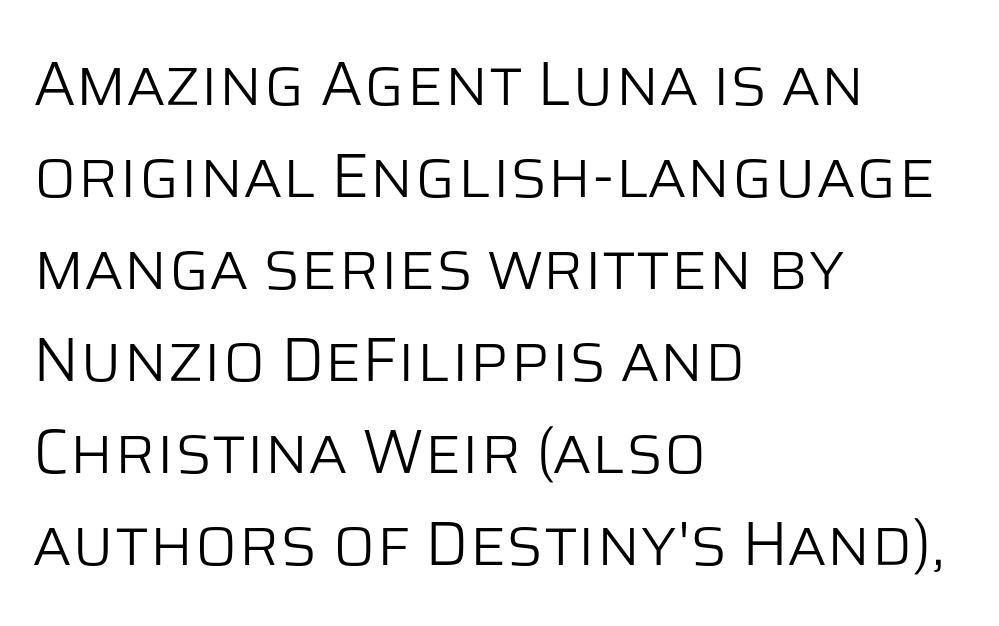
Q: Is the text bold? A: No.
Q: Is the text italic (slanted)? A: No, it is upright.
Q: Is the typeface a serif or a sans-serif typeface? A: Sans-serif.
Q: Is the text underlined? A: No.
Q: How is the paragraph aligned? A: Left-aligned.
Q: Is the spacing between letters normal or unusually wide? A: Normal.
Q: Is the spacing between lines tight, normal or loose? A: Normal.
Q: Width (condensed, normal, or wide)? A: Normal.
Q: Stroke contrast? A: Low.
Q: x-height? A: Large.
Q: Monospaced? A: No.
